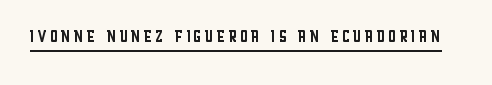
This sample uses an upright cut, with every glyph sitting square on the baseline. The face used here appears with an underline applied. Is the stroke heavy? The answer is a plain regular-or-lighter.
